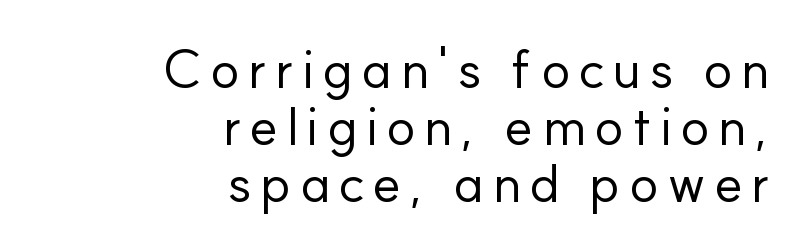
The image shows 54 px regular-weight sans-serif type, upright; set right-aligned, tight line spacing (1.06x), not underlined; low stroke contrast and a small x-height.
